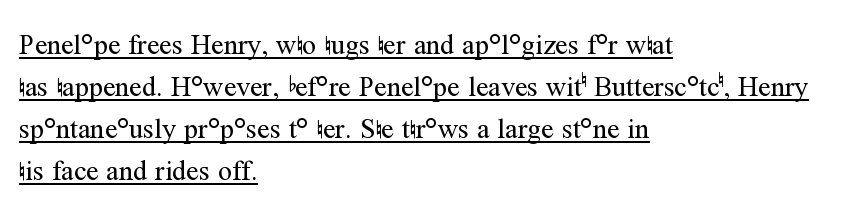
{"serif": "yes", "italic": "no", "bold": "no", "weight": "regular", "width": "normal", "stroke_contrast": "medium", "x_height": "medium", "monospaced": "no", "underline": "yes", "align": "left", "line_spacing": "normal", "line_spacing_ratio": 1.5, "letter_spacing": "normal", "letter_spacing_em": 0.0, "glyph_px": 28}
